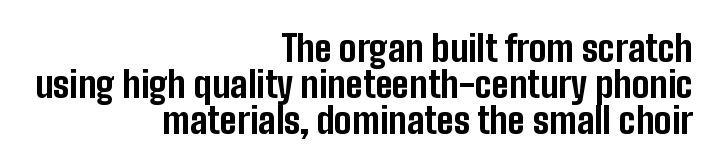
{"serif": "no", "italic": "no", "bold": "yes", "weight": "bold", "width": "condensed", "stroke_contrast": "low", "x_height": "medium", "monospaced": "no", "underline": "no", "align": "right", "line_spacing": "tight", "line_spacing_ratio": 1.0, "letter_spacing": "normal", "letter_spacing_em": 0.0, "glyph_px": 36}
